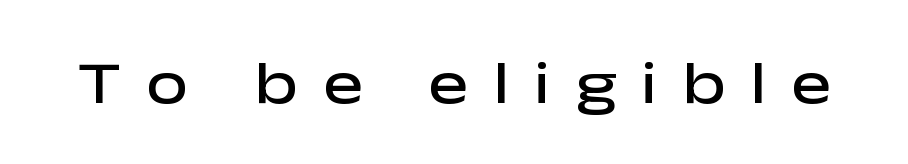
Q: Is the text bold? A: Semi-bold.
Q: Is the text italic (slanted)? A: No, it is upright.
Q: Is the typeface a serif or a sans-serif typeface? A: Sans-serif.
Q: Is the text underlined? A: No.
Q: Is the spacing between letters normal or unusually wide? A: Unusually wide.
Q: Width (condensed, normal, or wide)? A: Wide.
Q: Stroke contrast? A: Low.
Q: x-height? A: Medium.
Q: Monospaced? A: No.
